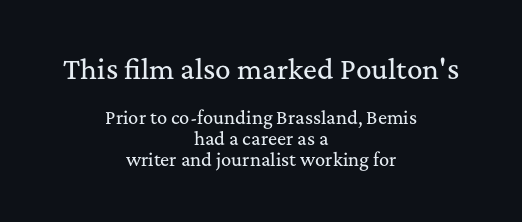
{"italic": "no", "underline": "no", "align": "center", "line_spacing": "normal", "line_spacing_ratio": 1.26, "letter_spacing": "normal", "letter_spacing_em": 0.0, "larger_block": "first", "size_ratio": 1.53, "glyph_px": 26}
